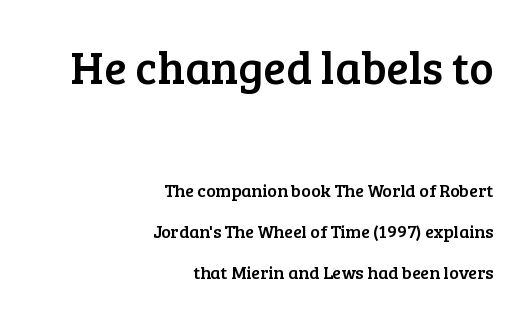
The image shows 46 px serif type, upright; set right-aligned, loose line spacing (2.3x), normal letter spacing, not underlined; the first (top) block is 2.56x larger; low stroke contrast and a medium x-height.
